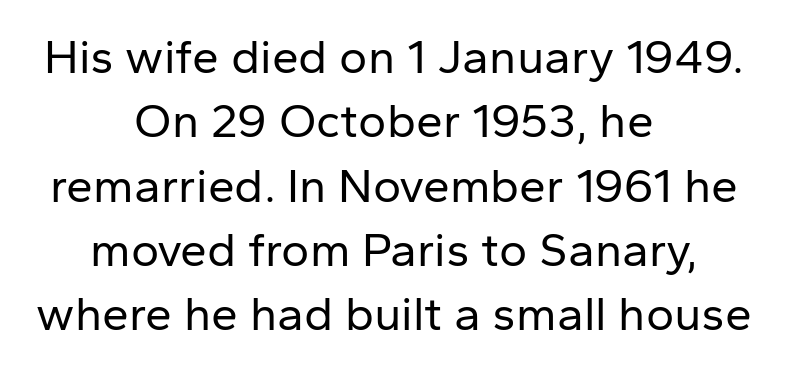
A centered setting, common on invitations and titles, is used for this passage. Is the stroke heavy? The answer is a plain regular-or-lighter. Varying glyph widths throughout — classic text-font behaviour. A normal amount of white space separates one row of letters from the next.
